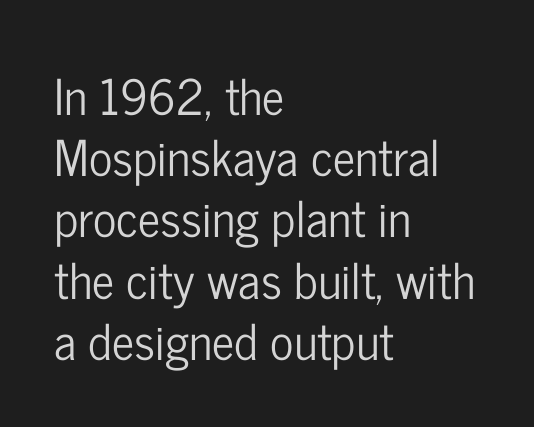
{"serif": "no", "italic": "no", "width": "condensed", "stroke_contrast": "low", "x_height": "medium", "monospaced": "no", "underline": "no", "align": "left", "line_spacing": "normal", "line_spacing_ratio": 1.25, "letter_spacing": "normal", "letter_spacing_em": 0.0, "glyph_px": 49}
